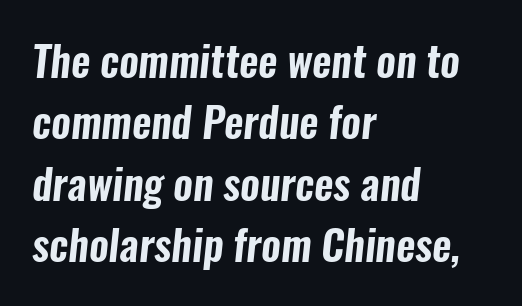
The image shows 42 px condensed sans-serif type; set left-aligned, normal line spacing (1.46x), normal letter spacing, not underlined; low stroke contrast and a medium x-height.
